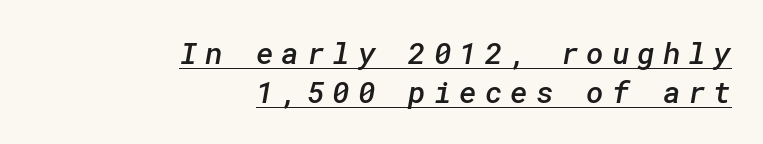
The image shows 30 px semibold sans-serif type; set right-aligned, normal line spacing (1.3x), unusually wide letter spacing (+0.26 em), underlined; low stroke contrast and a medium x-height.
